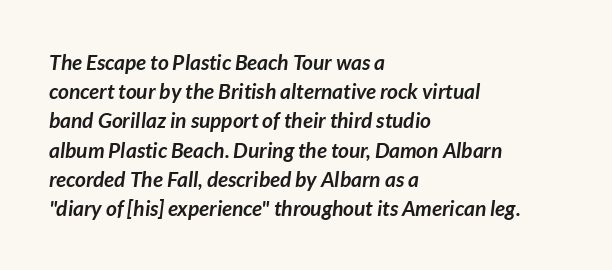
The image shows 21 px bold type, italic (leaning right); set left-aligned, normal line spacing (1.39x), normal letter spacing, not underlined.
